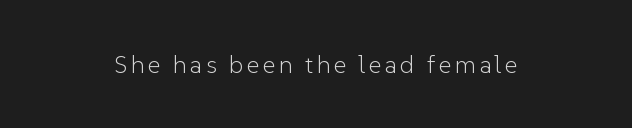
Q: Is the text bold? A: No.
Q: Is the text italic (slanted)? A: No, it is upright.
Q: Is the text underlined? A: No.
